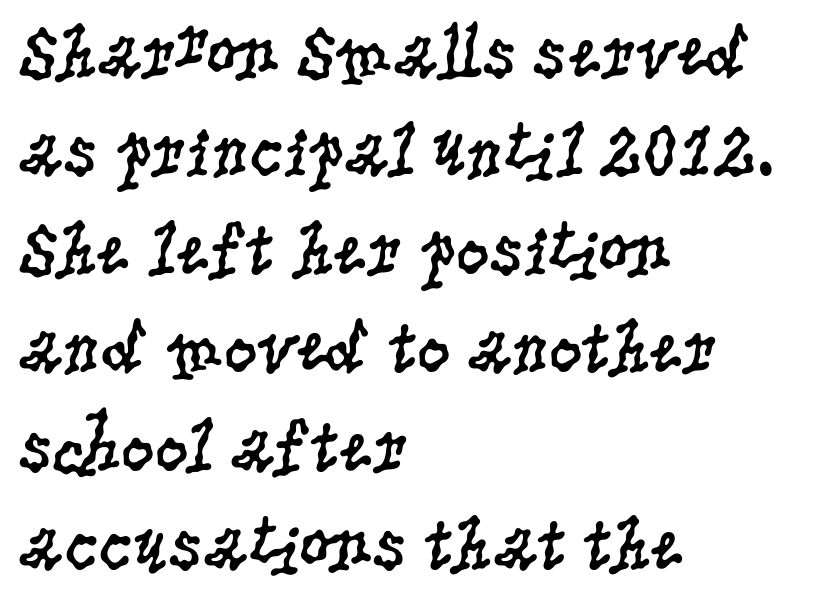
Q: Is the text bold? A: No.
Q: Is the typeface a serif or a sans-serif typeface? A: Serif.
Q: Is the text underlined? A: No.
Q: How is the paragraph aligned? A: Left-aligned.
Q: Is the spacing between letters normal or unusually wide? A: Normal.
Q: Is the spacing between lines tight, normal or loose? A: Normal.
Q: Width (condensed, normal, or wide)? A: Condensed.
Q: Stroke contrast? A: Low.
Q: x-height? A: Large.
Q: Monospaced? A: No.
